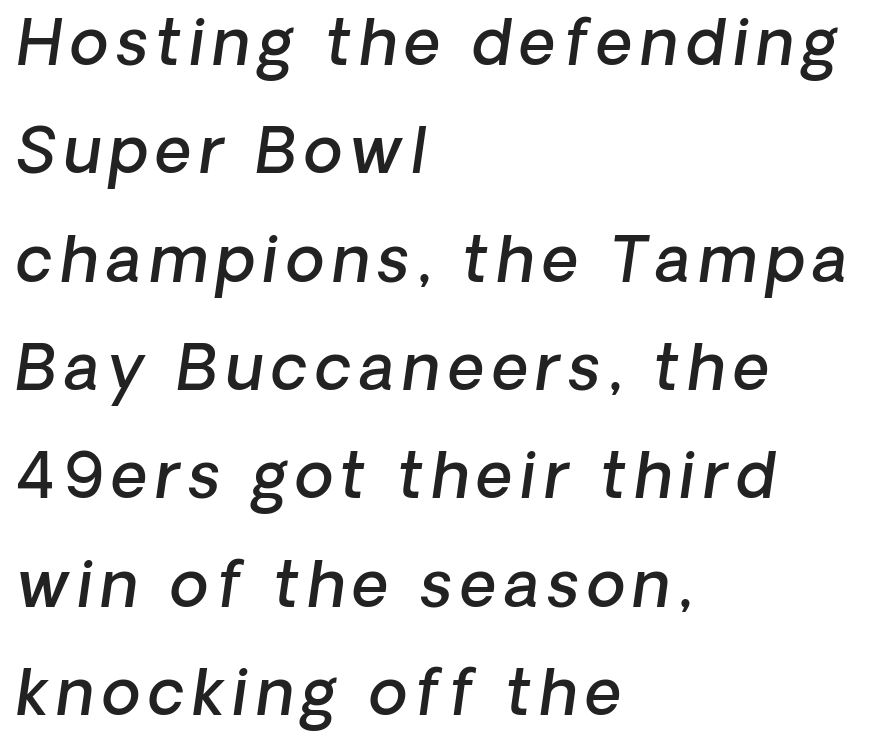
{"serif": "no", "bold": "semi", "weight": "semibold", "width": "normal", "stroke_contrast": "low", "x_height": "medium", "monospaced": "no", "underline": "no", "align": "left", "line_spacing_ratio": 1.72, "glyph_px": 63}
